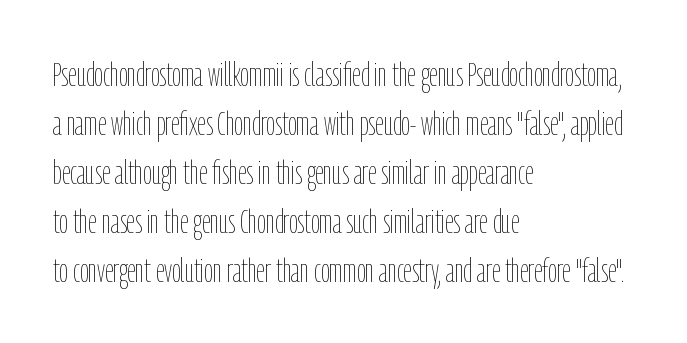
Compared with typical paragraphs, the rows here are spaced about the same. A typesetter would call this proportional, since set widths differ per character. Weight: not bold — regular or lighter. Between one letter and the next there's only the usual sliver of space.
